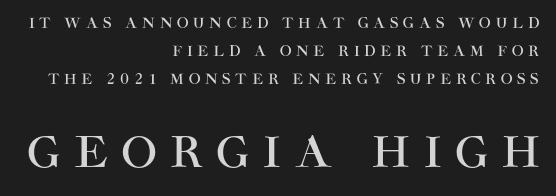
Q: Is the text italic (slanted)? A: No, it is upright.
Q: Is the typeface a serif or a sans-serif typeface? A: Sans-serif.
Q: Is the text underlined? A: No.
Q: How is the paragraph aligned? A: Right-aligned.
Q: Is the spacing between letters normal or unusually wide? A: Unusually wide.
Q: Is the spacing between lines tight, normal or loose? A: Loose.
Q: Which block of text is set in a larger size, the first (top) or the second (bottom)? A: The second (bottom) one.
Q: Width (condensed, normal, or wide)? A: Normal.
Q: Stroke contrast? A: High.
Q: x-height? A: Large.
Q: Monospaced? A: No.
